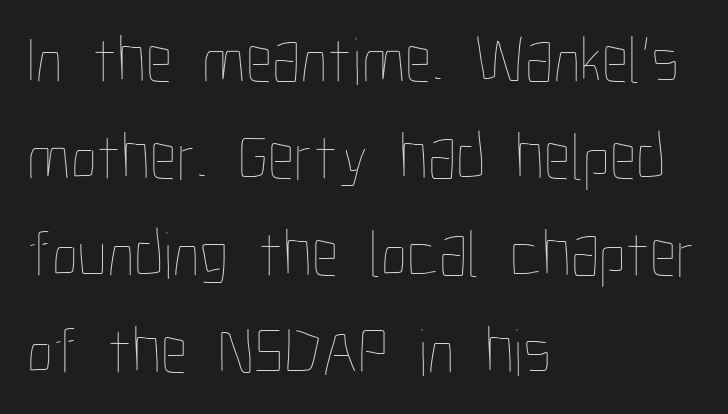
{"italic": "no", "bold": "no", "weight": "thin", "width": "condensed", "stroke_contrast": "low", "x_height": "medium", "monospaced": "no", "underline": "no", "align": "left", "line_spacing": "normal", "line_spacing_ratio": 1.45, "letter_spacing": "normal", "letter_spacing_em": 0.0, "glyph_px": 67}
